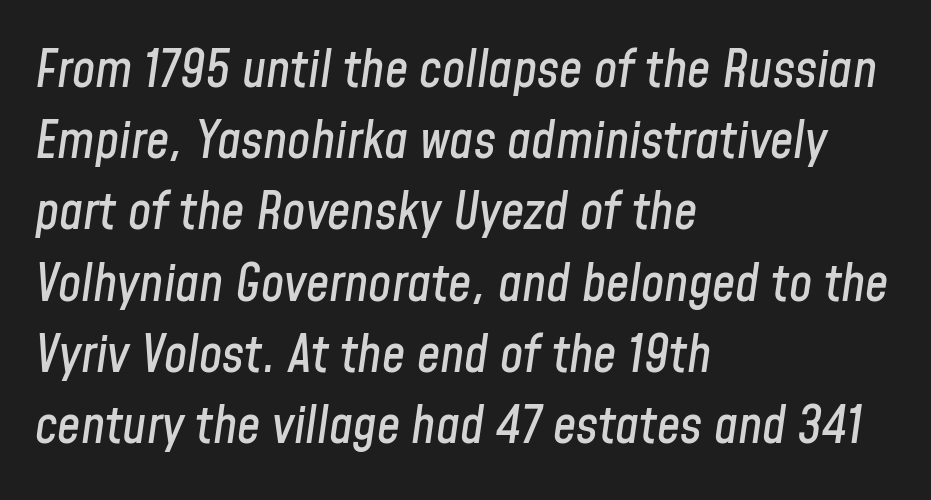
Q: Is the text italic (slanted)? A: Yes, it leans right by about 8 degrees.
Q: Is the text underlined? A: No.
Q: How is the paragraph aligned? A: Left-aligned.
Q: Is the spacing between letters normal or unusually wide? A: Normal.
Q: Is the spacing between lines tight, normal or loose? A: Normal.
Q: Width (condensed, normal, or wide)? A: Condensed.
Q: Stroke contrast? A: Low.
Q: x-height? A: Medium.
Q: Monospaced? A: No.
